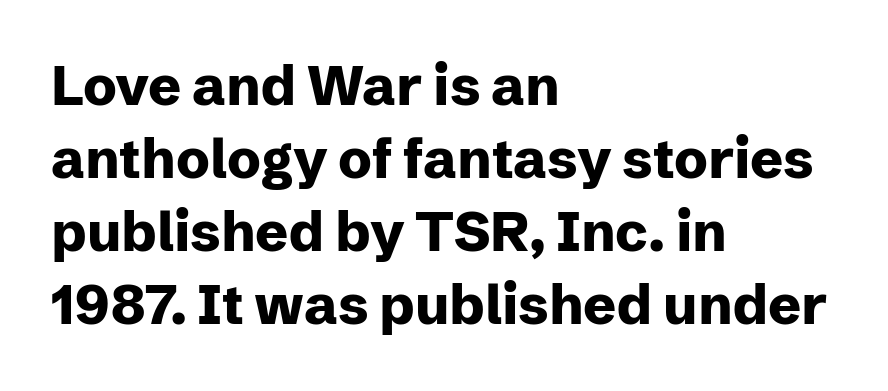
{"serif": "no", "italic": "no", "bold": "yes", "weight": "heavy", "width": "normal", "stroke_contrast": "low", "x_height": "medium", "monospaced": "no", "underline": "no", "align": "left", "line_spacing": "normal", "line_spacing_ratio": 1.33, "letter_spacing": "normal", "letter_spacing_em": 0.0, "glyph_px": 55}
